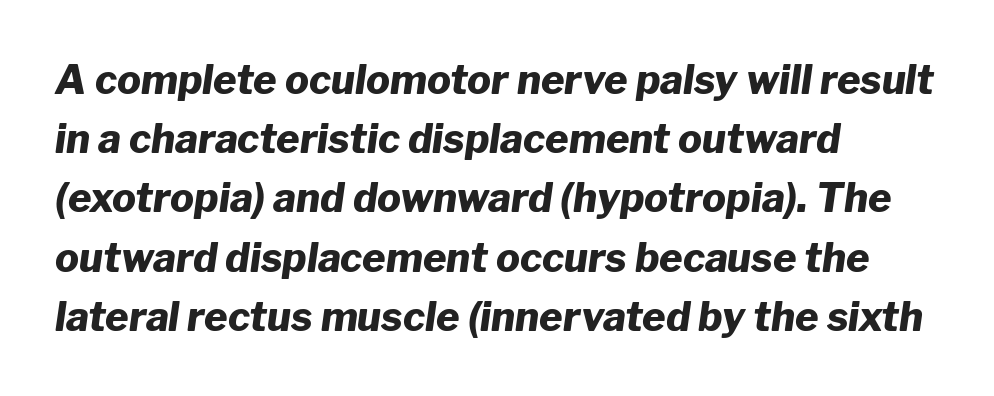
Q: Is the text bold? A: Yes.
Q: Is the text italic (slanted)? A: Yes, it leans right by about 8 degrees.
Q: Is the text underlined? A: No.
Q: How is the paragraph aligned? A: Left-aligned.
Q: Is the spacing between letters normal or unusually wide? A: Normal.
Q: Is the spacing between lines tight, normal or loose? A: Normal.
Q: Width (condensed, normal, or wide)? A: Normal.
Q: Stroke contrast? A: Low.
Q: x-height? A: Medium.
Q: Monospaced? A: No.
